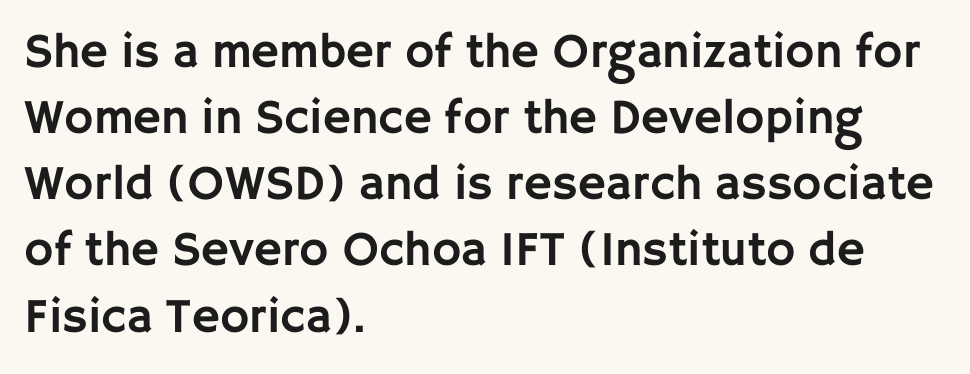
Q: Is the text italic (slanted)? A: No, it is upright.
Q: Is the typeface a serif or a sans-serif typeface? A: Sans-serif.
Q: Is the text underlined? A: No.
Q: How is the paragraph aligned? A: Left-aligned.
Q: Is the spacing between letters normal or unusually wide? A: Normal.
Q: Is the spacing between lines tight, normal or loose? A: Normal.
Q: Width (condensed, normal, or wide)? A: Normal.
Q: Stroke contrast? A: Low.
Q: x-height? A: Large.
Q: Monospaced? A: No.
